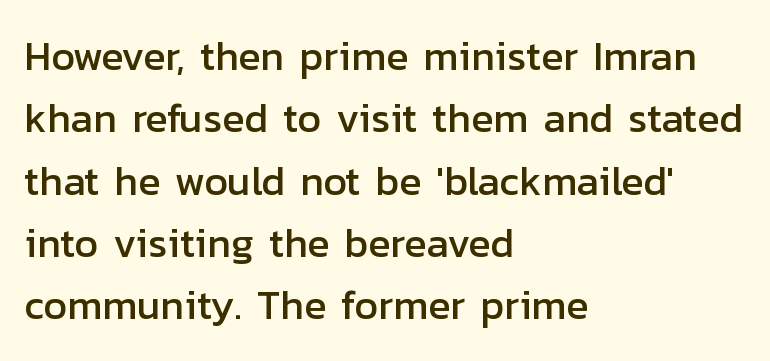
The image shows 41 px sans-serif type, upright; set left-aligned, normal line spacing (1.52x), normal letter spacing, not underlined; low stroke contrast and a medium x-height.
